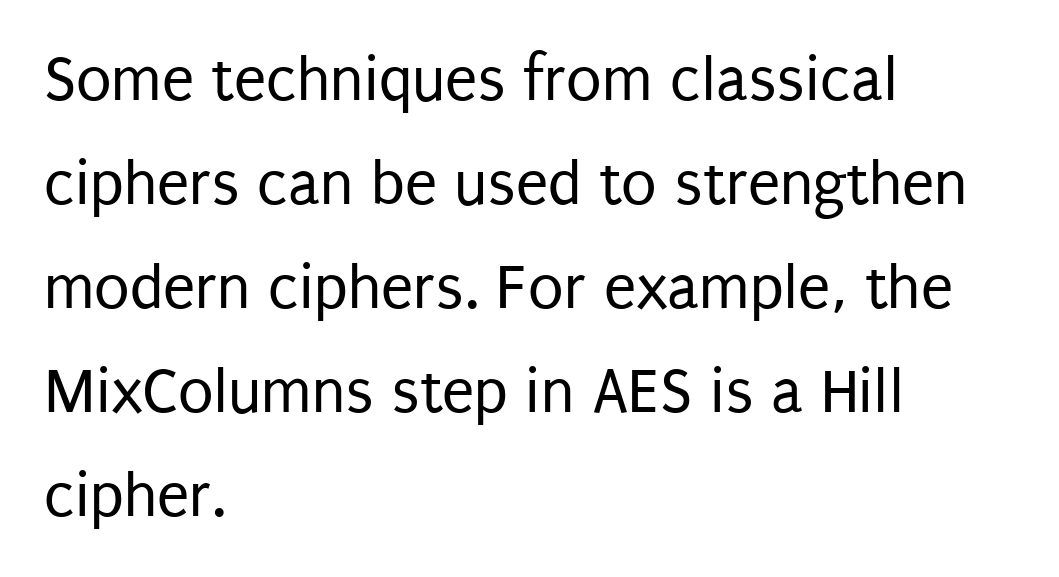
Do the characters align in a grid? No, the font is proportional. Normally led — the rows are evenly, conventionally spaced. Left-aligned paragraph, ragged on the right. The passage shown is not bold in any degree. What kind of face is this? One without serifs — a sans. Each word holds together tightly as a unit, with standard inter-letter gaps.
